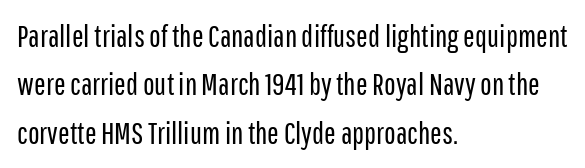
Q: Is the text bold? A: No.
Q: Is the text italic (slanted)? A: No, it is upright.
Q: Is the typeface a serif or a sans-serif typeface? A: Sans-serif.
Q: Is the text underlined? A: No.
Q: How is the paragraph aligned? A: Left-aligned.
Q: Is the spacing between letters normal or unusually wide? A: Normal.
Q: Is the spacing between lines tight, normal or loose? A: Normal.
Q: Width (condensed, normal, or wide)? A: Condensed.
Q: Stroke contrast? A: Low.
Q: x-height? A: Medium.
Q: Monospaced? A: No.
